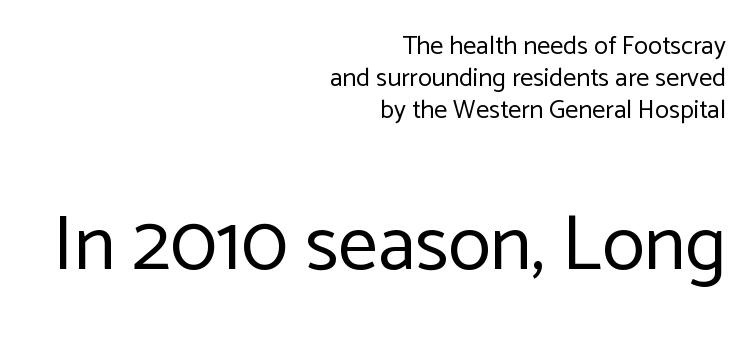
The image shows 78 px regular-weight sans-serif type, upright; set right-aligned, line spacing 1.23x, normal letter spacing, not underlined; the second (bottom) block is 3.0x larger; low stroke contrast and a medium x-height.
